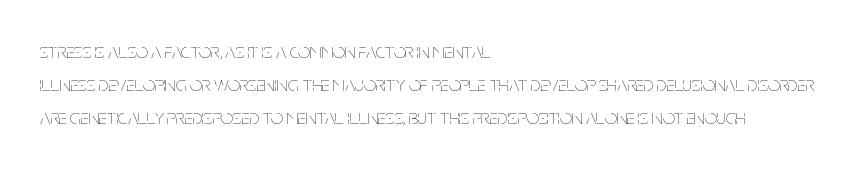
{"italic": "no", "bold": "no", "underline": "no", "align": "left", "line_spacing": "normal", "line_spacing_ratio": 1.58, "letter_spacing": "normal", "letter_spacing_em": 0.0, "glyph_px": 21}
